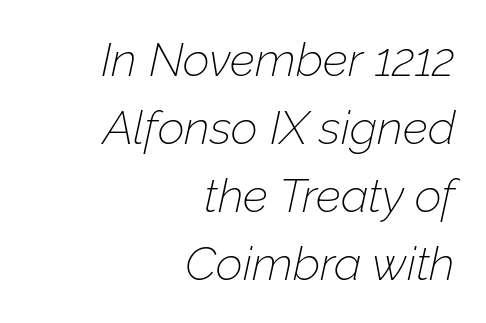
The image shows 47 px thin type, italic (leaning right); set right-aligned, normal line spacing (1.45x), normal letter spacing, not underlined; low stroke contrast and a medium x-height.
